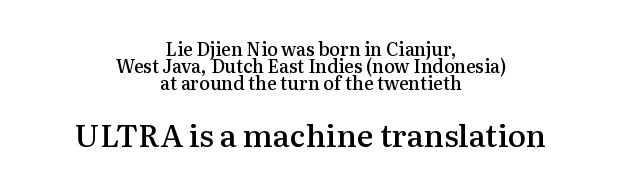
The image shows 31 px semibold serif type, upright; set centered, tight line spacing (0.95x), normal letter spacing, not underlined; the second (bottom) block is 1.72x larger; medium stroke contrast and a medium x-height.
